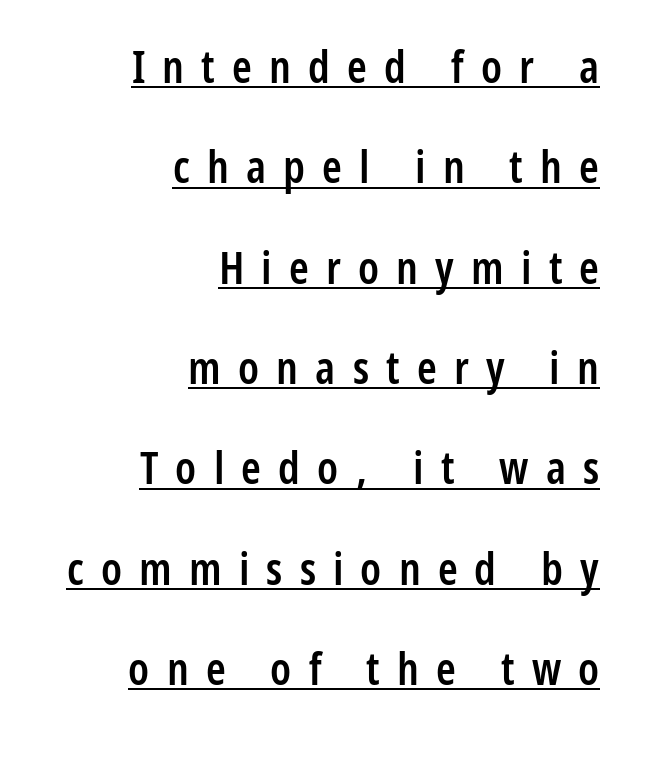
Q: Is the text bold? A: Semi-bold.
Q: Is the text italic (slanted)? A: No, it is upright.
Q: Is the typeface a serif or a sans-serif typeface? A: Sans-serif.
Q: Is the text underlined? A: Yes.
Q: How is the paragraph aligned? A: Right-aligned.
Q: Is the spacing between letters normal or unusually wide? A: Unusually wide.
Q: Is the spacing between lines tight, normal or loose? A: Loose.
Q: Width (condensed, normal, or wide)? A: Condensed.
Q: Stroke contrast? A: Low.
Q: x-height? A: Medium.
Q: Monospaced? A: No.
